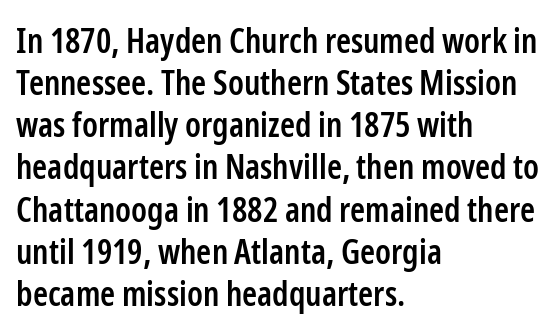
Glance below the letters and you will spot only blank space. The type is set solid horizontally, with unmodified tracking. Set as a demibold, roughly 600 on the weight scale. Horizontal alignment here is leftward, the default for most running prose.
